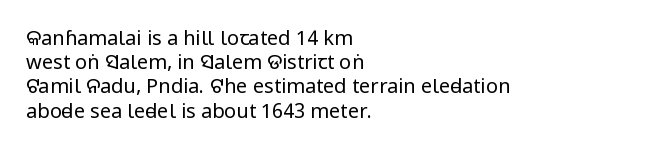
Q: Is the text bold? A: No.
Q: Is the text italic (slanted)? A: No, it is upright.
Q: Is the text underlined? A: No.
Q: How is the paragraph aligned? A: Left-aligned.
Q: Is the spacing between letters normal or unusually wide? A: Normal.
